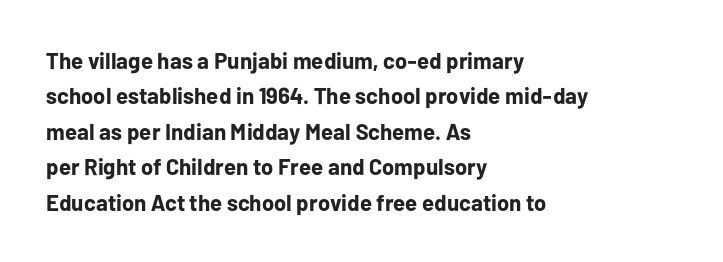
The strip under each line holds only bare page. The designer left line spacing at the default. Typeset ragged right — the left edge is the straight one. Heavy-handed strokes throughout: this text is bold.
